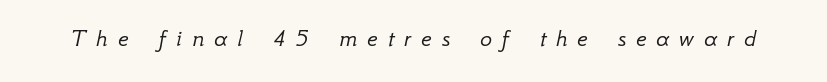
An italicized treatment has been applied to the whole sample. Students, note that the glyphs here are deliberately spaced far apart. Unbolded letterforms with no extra heft. Clear beneath every line of the passage.
